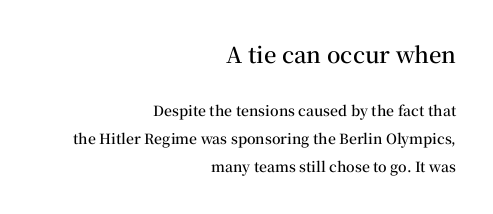
{"italic": "no", "bold": "semi", "underline": "no", "align": "right", "line_spacing": "loose", "line_spacing_ratio": 2.01, "letter_spacing": "normal", "letter_spacing_em": 0.0, "larger_block": "first", "size_ratio": 1.57, "glyph_px": 22}
